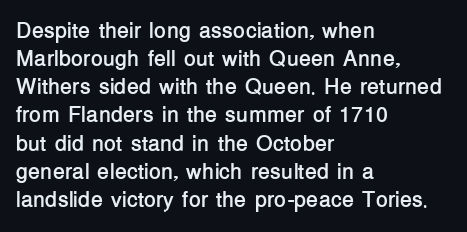
{"italic": "no", "bold": "yes", "underline": "no", "align": "left", "line_spacing": "normal", "line_spacing_ratio": 1.28, "letter_spacing": "normal", "letter_spacing_em": 0.0, "glyph_px": 22}
